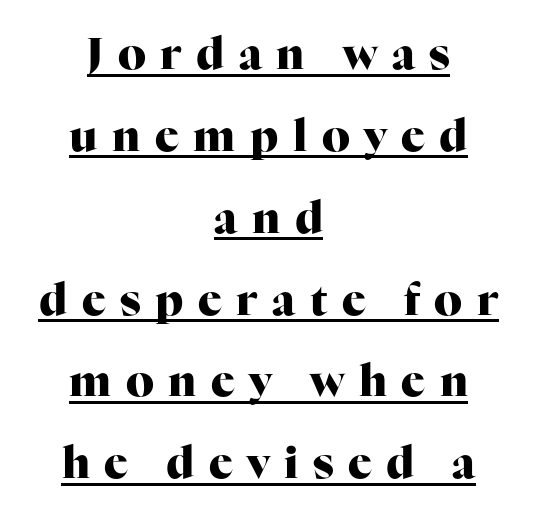
Casual observation: everything's sitting right in the middle. The letterforms stand isolated, each surrounded by extra space. These lines are rendered in a variable-pitch font. You can tell from the footed stems that serif type was used. You can tell it's not italic because the verticals are truly vertical. Weight check: bold — yes, fully.
